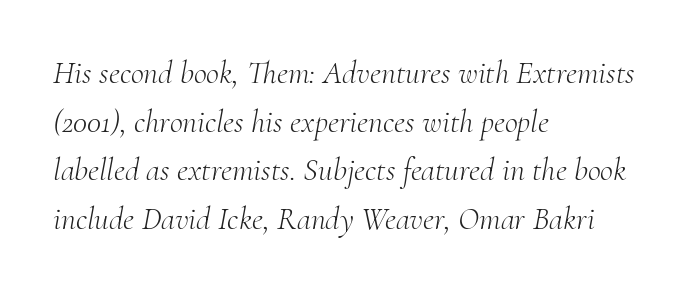
Q: Is the text bold? A: No.
Q: Is the text italic (slanted)? A: Yes, it leans right by about 10 degrees.
Q: Is the typeface a serif or a sans-serif typeface? A: Serif.
Q: Is the text underlined? A: No.
Q: How is the paragraph aligned? A: Left-aligned.
Q: Is the spacing between letters normal or unusually wide? A: Normal.
Q: Is the spacing between lines tight, normal or loose? A: Normal.
Q: Width (condensed, normal, or wide)? A: Normal.
Q: Stroke contrast? A: Medium.
Q: x-height? A: Small.
Q: Monospaced? A: No.
